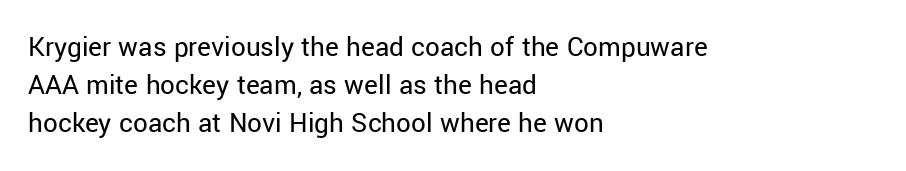
Q: Is the text bold? A: No.
Q: Is the text italic (slanted)? A: No, it is upright.
Q: Is the typeface a serif or a sans-serif typeface? A: Sans-serif.
Q: Is the text underlined? A: No.
Q: How is the paragraph aligned? A: Left-aligned.
Q: Is the spacing between letters normal or unusually wide? A: Normal.
Q: Is the spacing between lines tight, normal or loose? A: Normal.
Q: Width (condensed, normal, or wide)? A: Normal.
Q: Stroke contrast? A: Low.
Q: x-height? A: Medium.
Q: Monospaced? A: No.
